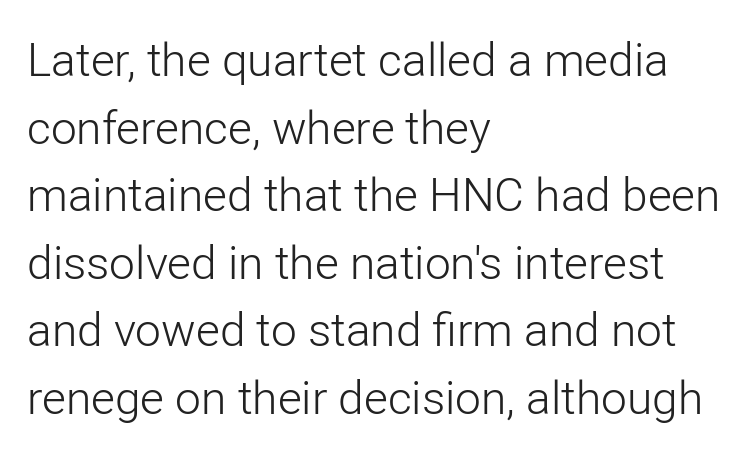
{"serif": "no", "italic": "no", "bold": "no", "weight": "light", "width": "normal", "stroke_contrast": "low", "x_height": "medium", "monospaced": "no", "underline": "no", "align": "left", "line_spacing": "normal", "line_spacing_ratio": 1.47, "letter_spacing": "normal", "letter_spacing_em": 0.0, "glyph_px": 46}
